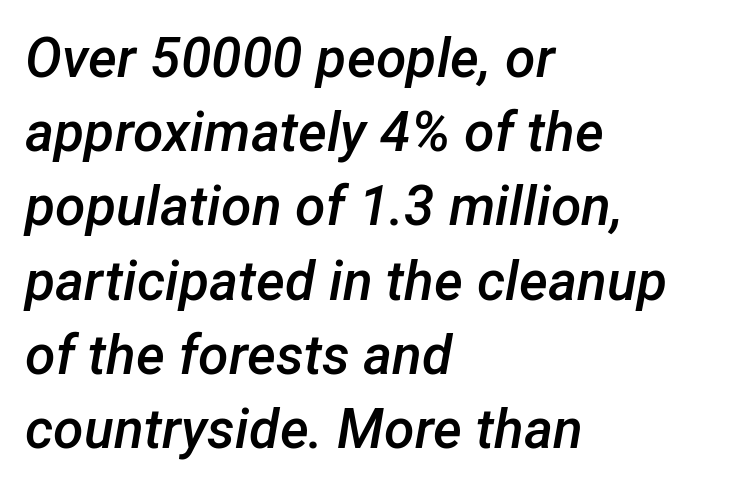
Q: Is the text bold? A: Semi-bold.
Q: Is the text italic (slanted)? A: Yes, it leans right by about 12 degrees.
Q: Is the text underlined? A: No.
Q: How is the paragraph aligned? A: Left-aligned.
Q: Is the spacing between letters normal or unusually wide? A: Normal.
Q: Is the spacing between lines tight, normal or loose? A: Normal.
Q: Width (condensed, normal, or wide)? A: Normal.
Q: Stroke contrast? A: Low.
Q: x-height? A: Medium.
Q: Monospaced? A: No.
